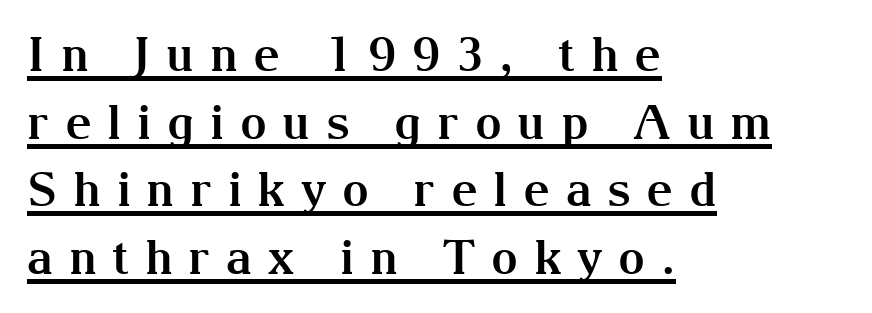
Q: Is the text bold? A: Yes.
Q: Is the text italic (slanted)? A: No, it is upright.
Q: Is the typeface a serif or a sans-serif typeface? A: Serif.
Q: Is the text underlined? A: Yes.
Q: How is the paragraph aligned? A: Left-aligned.
Q: Is the spacing between letters normal or unusually wide? A: Unusually wide.
Q: Is the spacing between lines tight, normal or loose? A: Normal.
Q: Width (condensed, normal, or wide)? A: Normal.
Q: Stroke contrast? A: Medium.
Q: x-height? A: Medium.
Q: Monospaced? A: No.
